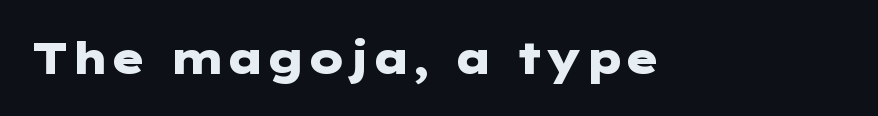
The designer went with a sans here, leaving each stem footless. Tracking here is standard; glyphs follow each other at the usual distance. Italic: no, the glyphs are upright roman. Just letters on the line, the space beneath them empty.
